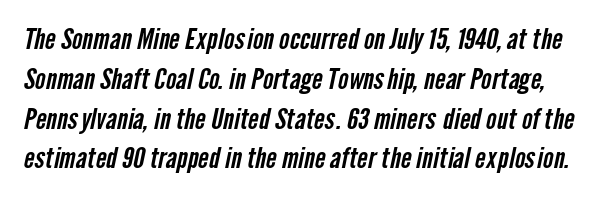
The image shows 28 px condensed sans-serif type; set normal line spacing (1.42x), normal letter spacing, not underlined; low stroke contrast and a medium x-height.
